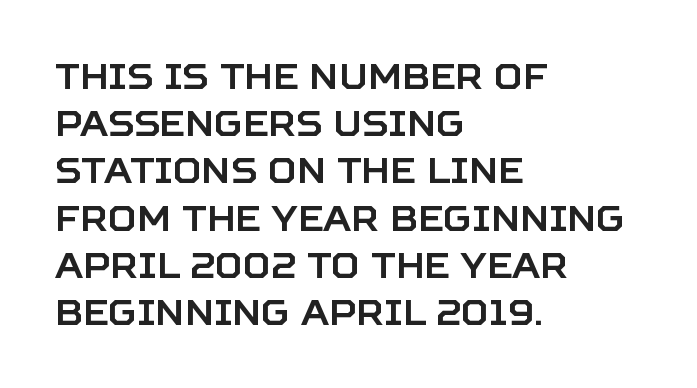
{"serif": "no", "italic": "no", "width": "normal", "stroke_contrast": "low", "x_height": "large", "monospaced": "no", "underline": "no", "align": "left", "line_spacing": "normal", "line_spacing_ratio": 1.35, "letter_spacing": "normal", "letter_spacing_em": 0.0, "glyph_px": 35}
